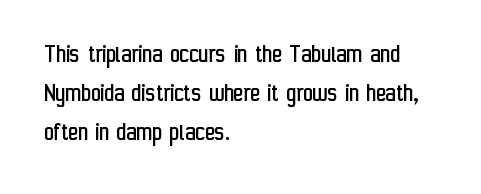
The image shows 27 px text type, upright; set left-aligned, normal line spacing (1.44x), normal letter spacing, not underlined.
